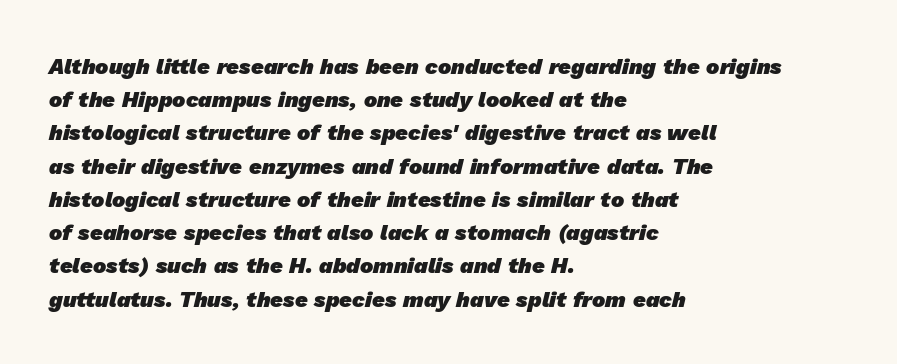
{"bold": "yes", "underline": "no", "align": "left", "line_spacing": "normal", "line_spacing_ratio": 1.51, "letter_spacing": "normal", "letter_spacing_em": 0.0, "glyph_px": 22}
